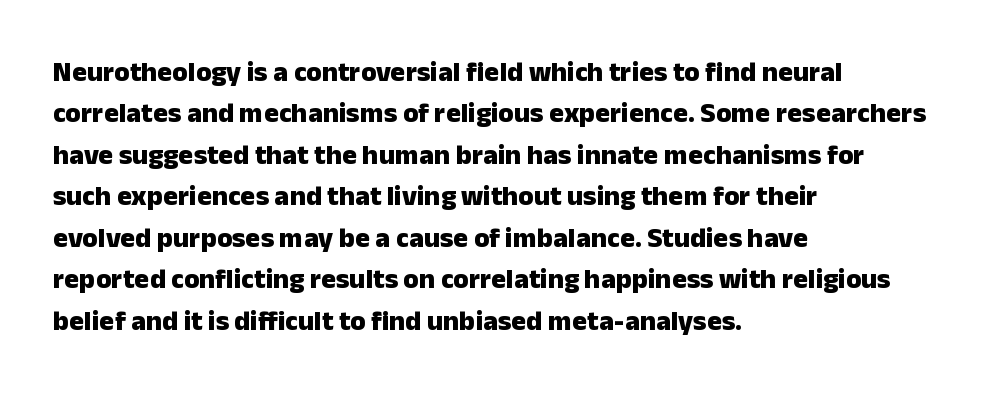
{"serif": "no", "italic": "no", "bold": "yes", "weight": "heavy", "width": "normal", "stroke_contrast": "low", "x_height": "medium", "monospaced": "no", "underline": "no", "align": "left", "line_spacing": "normal", "line_spacing_ratio": 1.48, "letter_spacing": "normal", "letter_spacing_em": 0.0, "glyph_px": 28}
